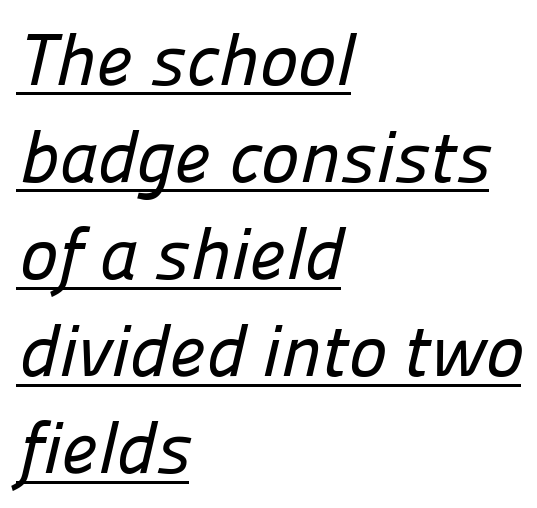
{"serif": "no", "width": "normal", "stroke_contrast": "low", "x_height": "medium", "monospaced": "no", "underline": "yes", "align": "left", "line_spacing": "normal", "line_spacing_ratio": 1.33, "letter_spacing": "normal", "letter_spacing_em": 0.0, "glyph_px": 73}
